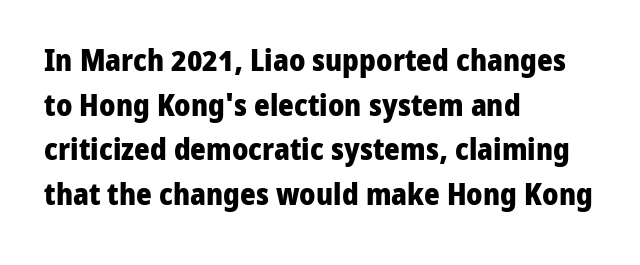
You can tell it's not italic because the verticals are truly vertical. This rendering employs a face without finishing strokes, i.e., a sans-serif. The passage is arranged the way most books set body copy — flush left. Set as a true bold cut, around the 700 mark. Line spacing here is normal.
